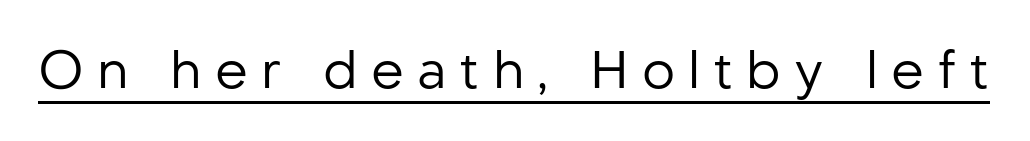
Ink coverage per letter is moderate at most. Inter-character spacing is expanded well beyond the font's built-in metrics. The typeface chosen for these lines omits serifs. Each letter keeps its own natural width here, so spacing adapts to shape. Style check: upright. What decoration does the sample have? An underline.
